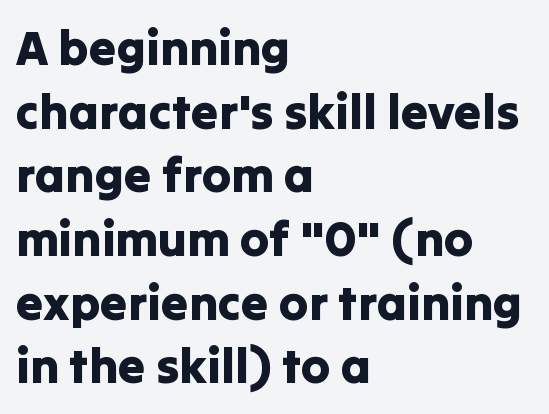
The image shows 49 px sans-serif type, upright; set left-aligned, normal line spacing (1.3x), normal letter spacing, not underlined; low stroke contrast and a medium x-height.
